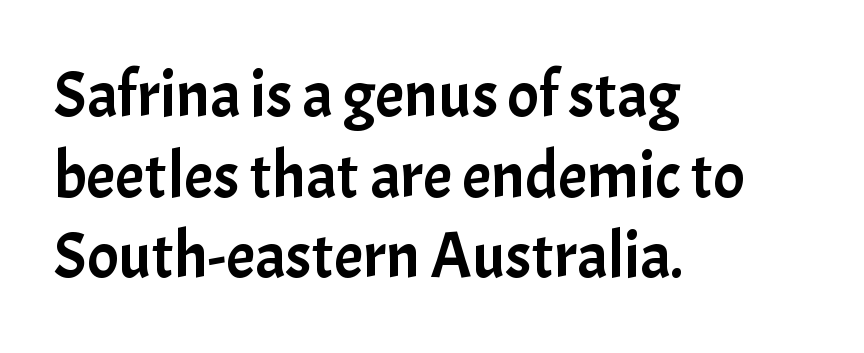
{"serif": "no", "italic": "no", "width": "normal", "stroke_contrast": "low", "x_height": "medium", "monospaced": "no", "underline": "no", "align": "left", "line_spacing_ratio": 1.24, "letter_spacing": "normal", "letter_spacing_em": 0.0, "glyph_px": 65}
